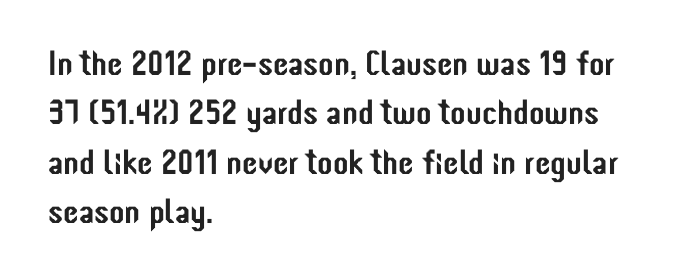
{"serif": "no", "italic": "no", "width": "condensed", "stroke_contrast": "low", "x_height": "medium", "monospaced": "no", "underline": "no", "align": "left", "line_spacing": "normal", "line_spacing_ratio": 1.41, "letter_spacing": "normal", "letter_spacing_em": 0.0, "glyph_px": 35}
